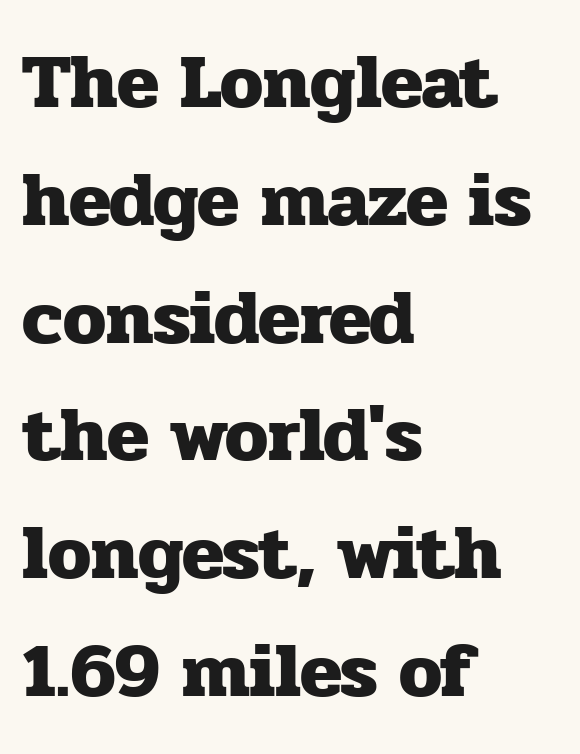
The image shows 77 px heavy serif type, upright; set left-aligned, normal line spacing (1.53x), normal letter spacing, not underlined; low stroke contrast and a medium x-height.
